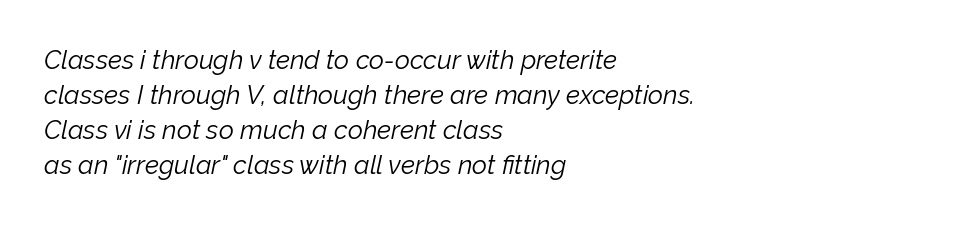
A normal amount of white space separates one row of letters from the next. Look at the tracking — it's just the regular setting, nothing added. Underlining? Definitely not there. Weight class: somewhere from thin through regular.
